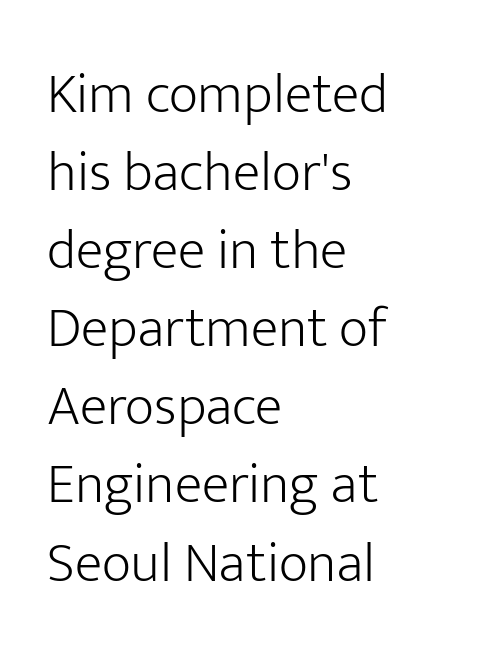
{"serif": "no", "italic": "no", "bold": "no", "weight": "light", "width": "normal", "stroke_contrast": "low", "x_height": "medium", "monospaced": "no", "underline": "no", "align": "left", "line_spacing": "normal", "line_spacing_ratio": 1.37, "letter_spacing": "normal", "letter_spacing_em": 0.0, "glyph_px": 57}
